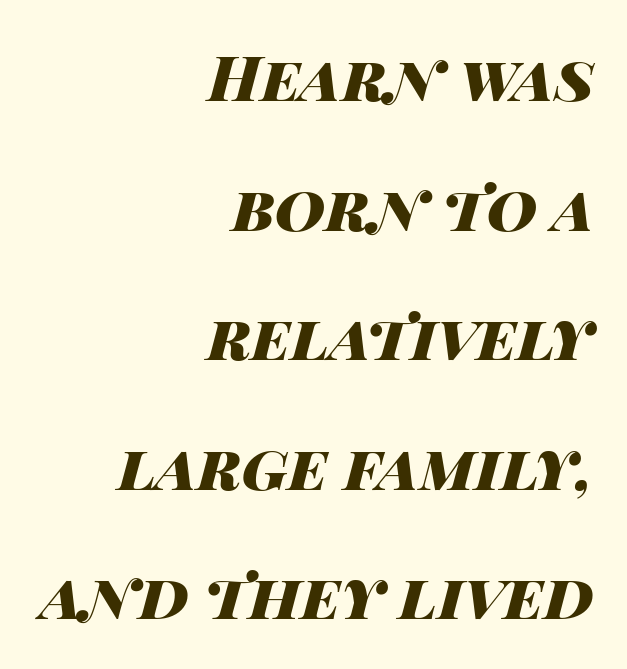
Q: Is the text bold? A: Yes.
Q: Is the text italic (slanted)? A: Yes, it leans right by about 14 degrees.
Q: Is the text underlined? A: No.
Q: How is the paragraph aligned? A: Right-aligned.
Q: Is the spacing between letters normal or unusually wide? A: Normal.
Q: Is the spacing between lines tight, normal or loose? A: Loose.
Q: Width (condensed, normal, or wide)? A: Wide.
Q: Stroke contrast? A: High.
Q: x-height? A: Large.
Q: Monospaced? A: No.
